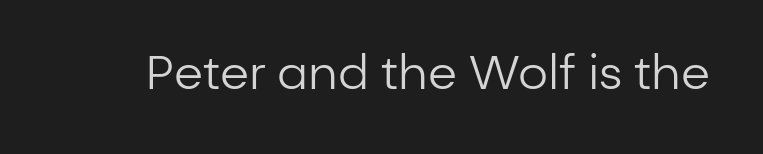
Check under the words: just untouched page. Compared with typical body copy, the letter spacing here is the same. A typesetter would call this proportional, since set widths differ per character. Vertical stems look standard width or narrower in stroke.
